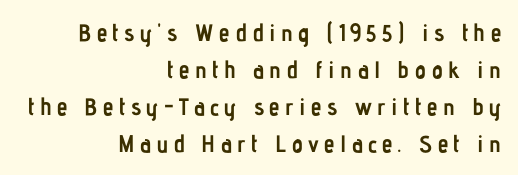
{"italic": "no", "bold": "yes", "underline": "no", "align": "right", "line_spacing": "normal", "line_spacing_ratio": 1.54, "letter_spacing": "wide", "letter_spacing_em": 0.22, "glyph_px": 24}
